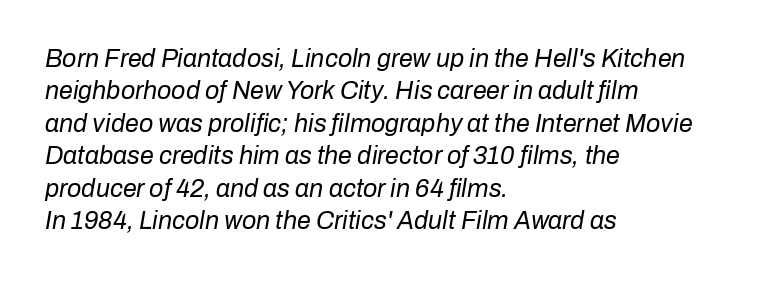
The image shows 25 px text type, italic (leaning right); set left-aligned, normal line spacing (1.3x), normal letter spacing, not underlined.
